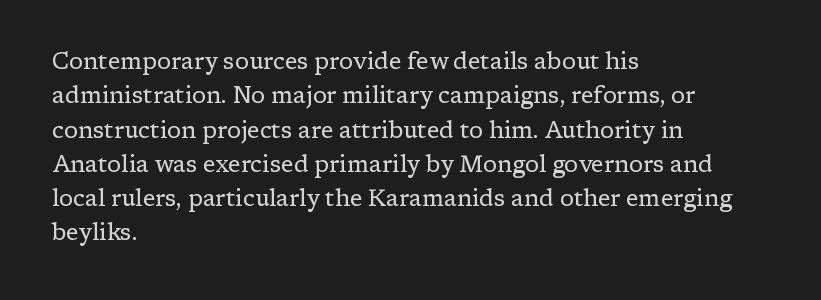
{"italic": "no", "bold": "no", "underline": "no", "align": "left", "line_spacing": "normal", "line_spacing_ratio": 1.49, "letter_spacing": "normal", "letter_spacing_em": 0.0, "glyph_px": 23}
